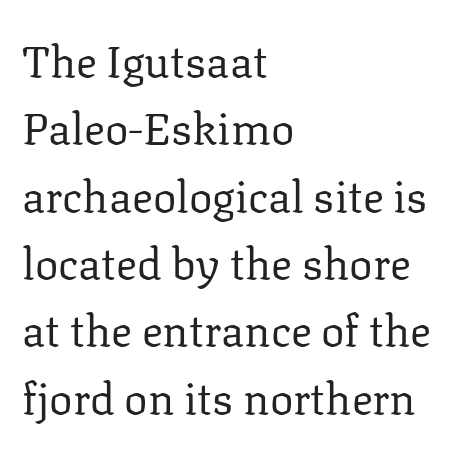
Q: Is the text bold? A: No.
Q: Is the text italic (slanted)? A: No, it is upright.
Q: Is the typeface a serif or a sans-serif typeface? A: Serif.
Q: Is the text underlined? A: No.
Q: How is the paragraph aligned? A: Left-aligned.
Q: Is the spacing between letters normal or unusually wide? A: Normal.
Q: Is the spacing between lines tight, normal or loose? A: Normal.
Q: Width (condensed, normal, or wide)? A: Normal.
Q: Stroke contrast? A: Low.
Q: x-height? A: Medium.
Q: Monospaced? A: No.
